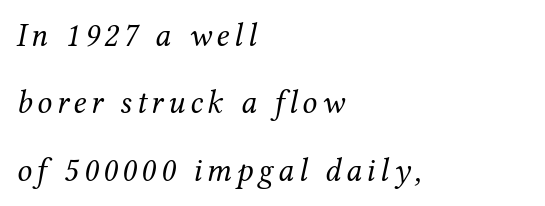
The image shows 33 px regular-weight serif type, italic (leaning right); set left-aligned, loose line spacing (2.04x), not underlined; medium stroke contrast and a medium x-height.
